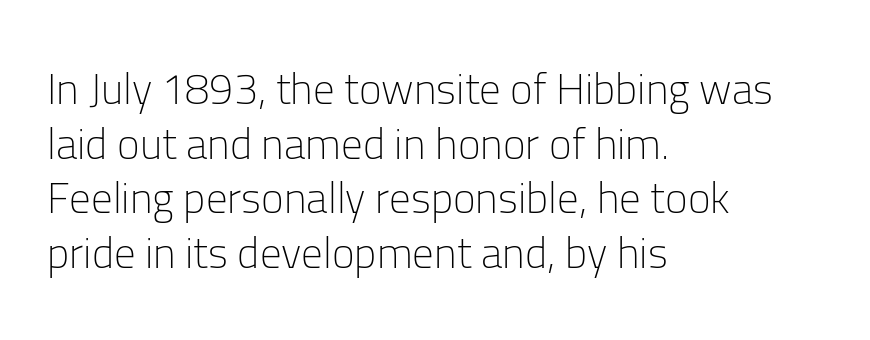
{"serif": "no", "italic": "no", "bold": "no", "weight": "light", "width": "normal", "stroke_contrast": "low", "x_height": "medium", "monospaced": "no", "underline": "no", "align": "left", "line_spacing": "normal", "line_spacing_ratio": 1.27, "letter_spacing": "normal", "letter_spacing_em": 0.0, "glyph_px": 43}
